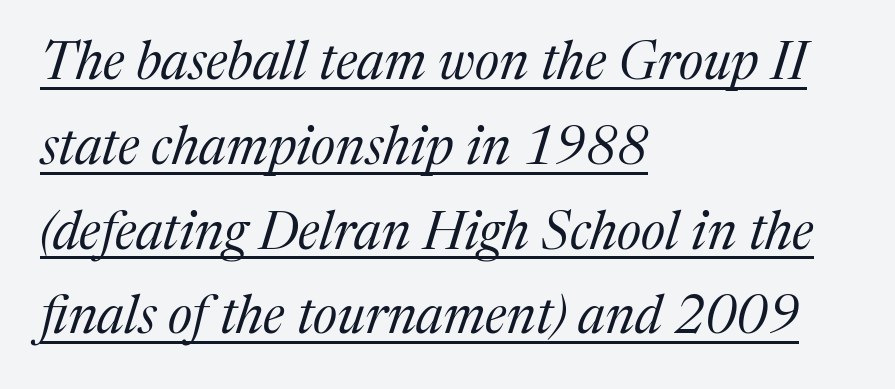
The image shows 53 px regular-weight serif type, italic (leaning right); set left-aligned, normal line spacing (1.6x), normal letter spacing, underlined; medium stroke contrast and a medium x-height.
